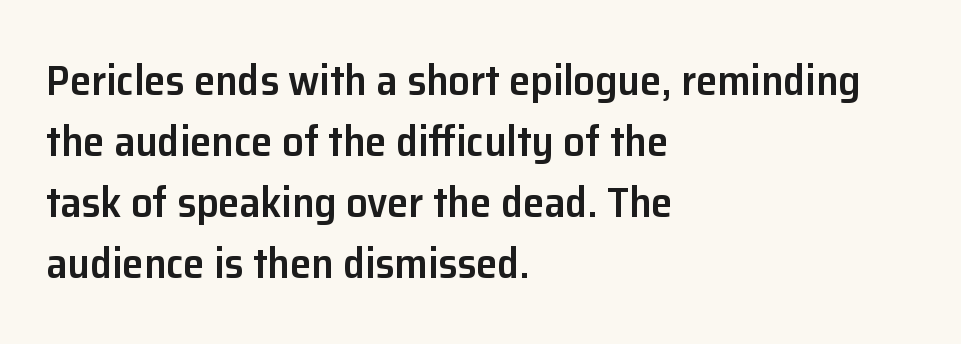
The image shows 43 px semibold sans-serif type, upright; set left-aligned, normal line spacing (1.42x), normal letter spacing, not underlined; low stroke contrast and a medium x-height.
